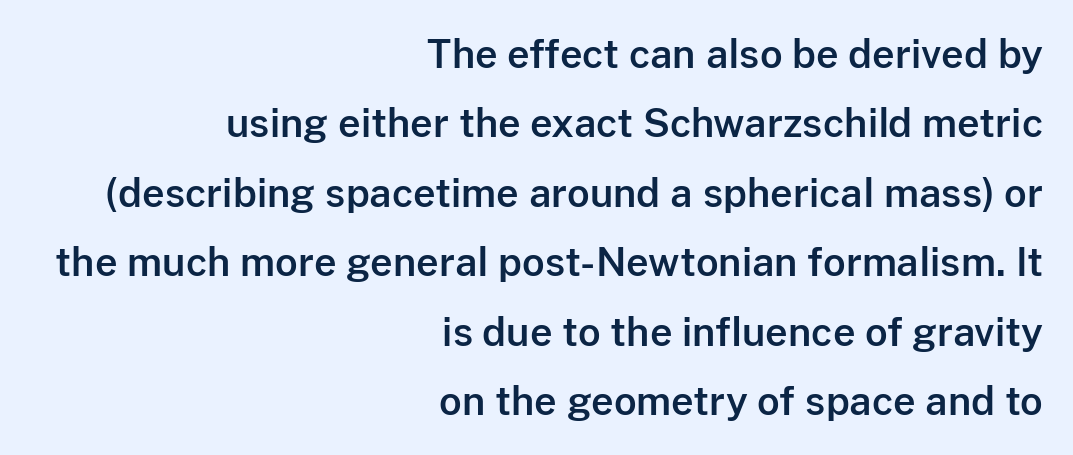
In terms of letterform style, serifs are entirely absent. Horizontally, the lines are justified to the trailing edge only. What stands out about the letter spacing? Nothing — it is the standard amount. Each row of text sits above clean, open space. It's the straight-up-and-down kind of type.
